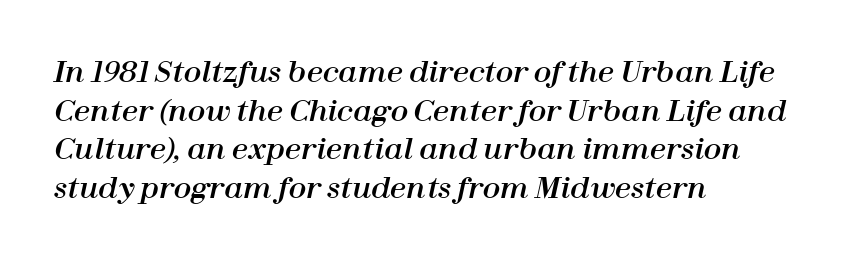
{"italic": "yes", "lean": "right", "slant_degrees": 12, "width": "normal", "stroke_contrast": "high", "x_height": "medium", "monospaced": "no", "underline": "no", "align": "left", "line_spacing": "normal", "line_spacing_ratio": 1.33, "letter_spacing": "normal", "letter_spacing_em": 0.0, "glyph_px": 29}
